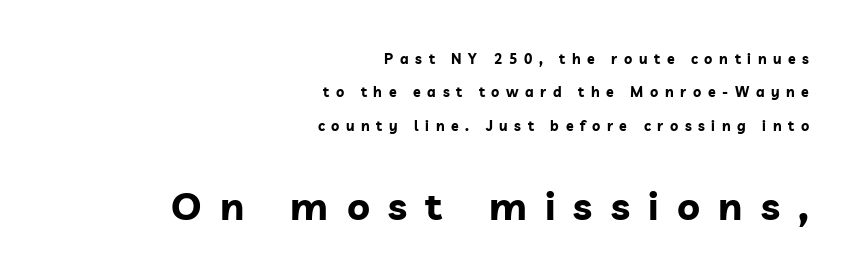
The image shows 39 px bold sans-serif type, upright; set right-aligned, loose line spacing (2.38x), unusually wide letter spacing (+0.47 em), not underlined; the second (bottom) block is 2.79x larger; low stroke contrast and a medium x-height.
